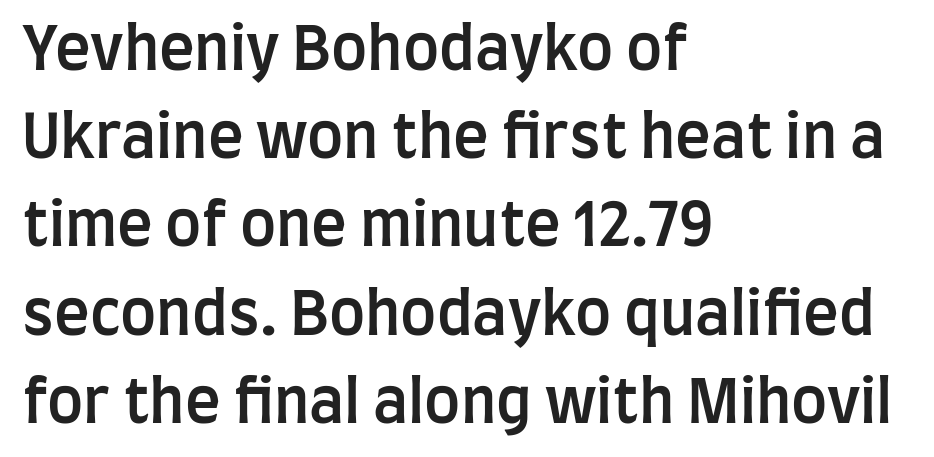
Q: Is the text bold? A: Semi-bold.
Q: Is the text italic (slanted)? A: No, it is upright.
Q: Is the typeface a serif or a sans-serif typeface? A: Sans-serif.
Q: Is the text underlined? A: No.
Q: How is the paragraph aligned? A: Left-aligned.
Q: Is the spacing between letters normal or unusually wide? A: Normal.
Q: Is the spacing between lines tight, normal or loose? A: Normal.
Q: Width (condensed, normal, or wide)? A: Condensed.
Q: Stroke contrast? A: Low.
Q: x-height? A: Large.
Q: Monospaced? A: No.
